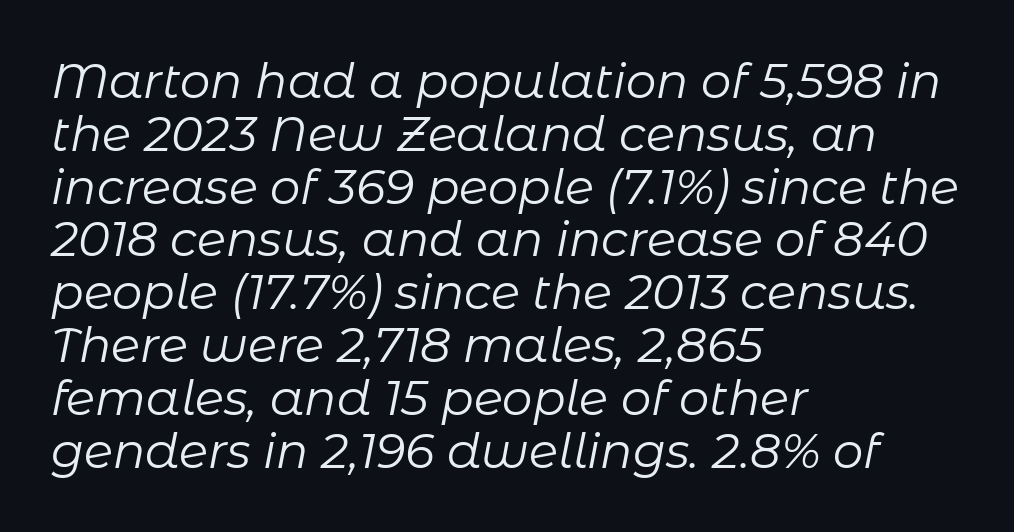
Q: Is the text bold? A: No.
Q: Is the text italic (slanted)? A: Yes, it leans right by about 11 degrees.
Q: Is the text underlined? A: No.
Q: How is the paragraph aligned? A: Left-aligned.
Q: Is the spacing between letters normal or unusually wide? A: Normal.
Q: Is the spacing between lines tight, normal or loose? A: Tight.
Q: Width (condensed, normal, or wide)? A: Normal.
Q: Stroke contrast? A: Low.
Q: x-height? A: Medium.
Q: Monospaced? A: No.
